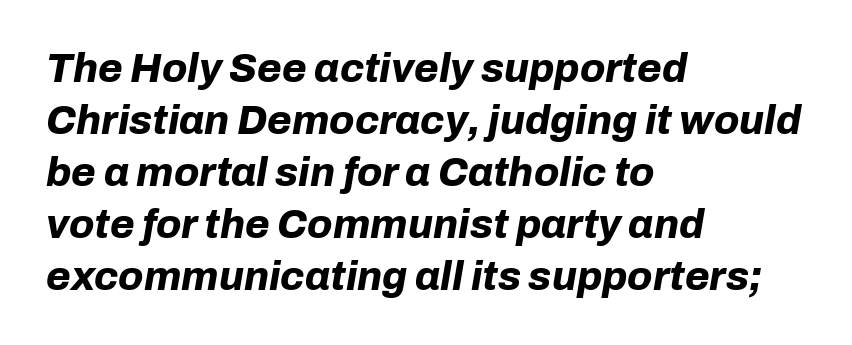
Q: Is the text bold? A: Yes.
Q: Is the text italic (slanted)? A: Yes, it leans right by about 10 degrees.
Q: Is the text underlined? A: No.
Q: How is the paragraph aligned? A: Left-aligned.
Q: Is the spacing between letters normal or unusually wide? A: Normal.
Q: Is the spacing between lines tight, normal or loose? A: Normal.
Q: Width (condensed, normal, or wide)? A: Normal.
Q: Stroke contrast? A: Low.
Q: x-height? A: Medium.
Q: Monospaced? A: No.
